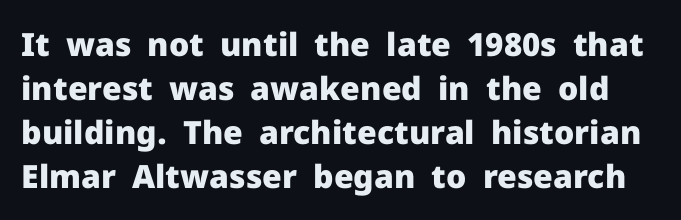
Q: Is the text bold? A: Yes.
Q: Is the text italic (slanted)? A: No, it is upright.
Q: Is the typeface a serif or a sans-serif typeface? A: Sans-serif.
Q: Is the text underlined? A: No.
Q: Is the spacing between letters normal or unusually wide? A: Normal.
Q: Is the spacing between lines tight, normal or loose? A: Normal.
Q: Width (condensed, normal, or wide)? A: Normal.
Q: Stroke contrast? A: Low.
Q: x-height? A: Medium.
Q: Monospaced? A: No.
